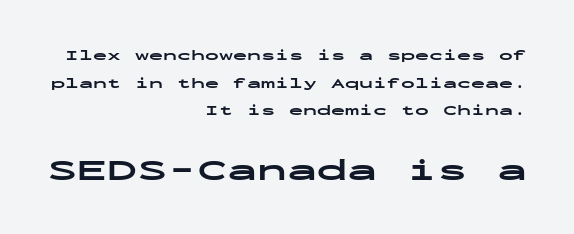
{"serif": "no", "italic": "no", "bold": "yes", "weight": "bold", "width": "wide", "stroke_contrast": "low", "x_height": "medium", "monospaced": "yes", "underline": "no", "align": "right", "line_spacing": "loose", "line_spacing_ratio": 1.98, "letter_spacing": "normal", "letter_spacing_em": 0.0, "larger_block": "second", "size_ratio": 2.14, "glyph_px": 30}
